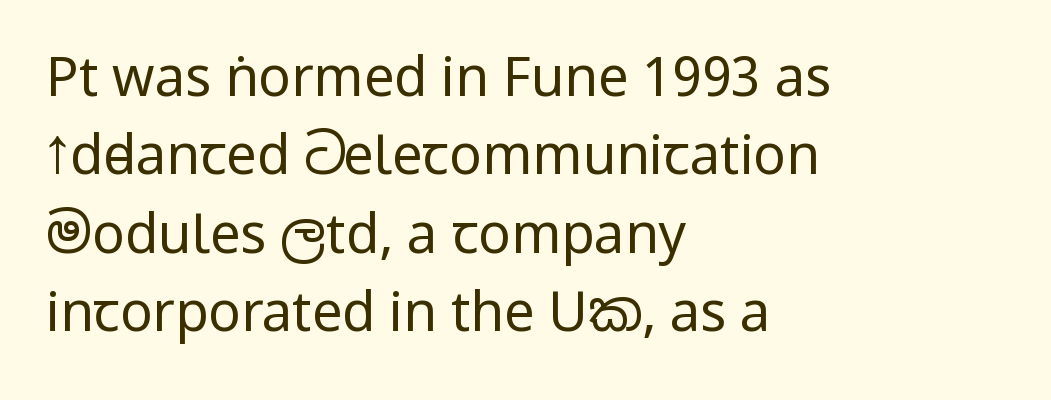
The image shows 54 px regular-weight, condensed sans-serif type, upright; set left-aligned, normal line spacing (1.45x), normal letter spacing, not underlined; low stroke contrast and a large x-height.
